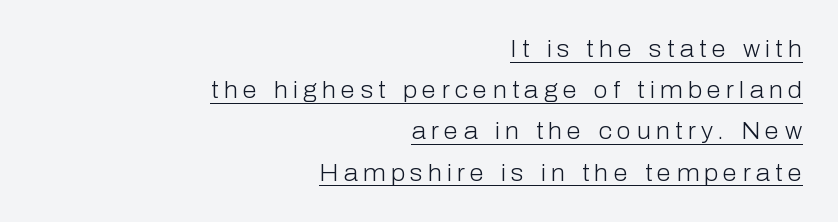
{"italic": "no", "bold": "no", "underline": "yes", "align": "right", "line_spacing_ratio": 1.79, "letter_spacing": "wide", "letter_spacing_em": 0.23, "glyph_px": 23}
